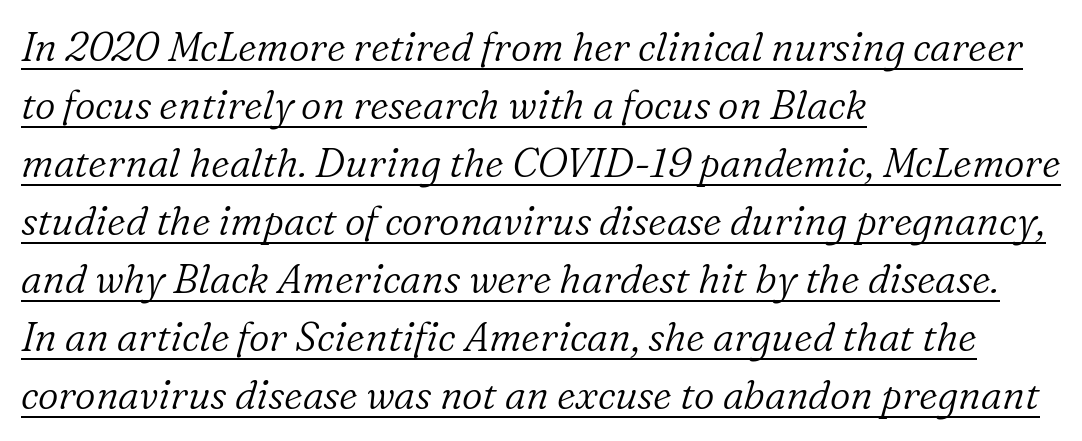
The image shows 40 px light serif type, italic (leaning right); set left-aligned, normal line spacing (1.45x), normal letter spacing, underlined; low stroke contrast and a medium x-height.
